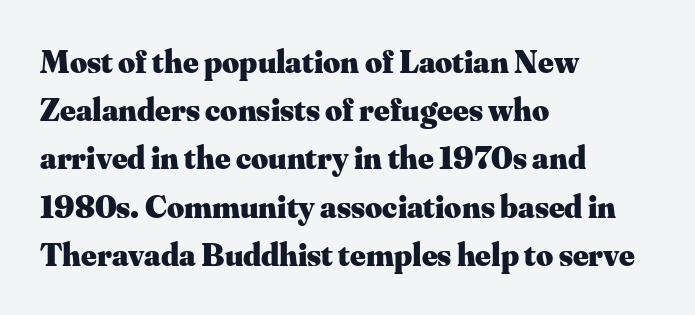
Q: Is the text bold? A: Yes.
Q: Is the text italic (slanted)? A: No, it is upright.
Q: Is the typeface a serif or a sans-serif typeface? A: Serif.
Q: Is the text underlined? A: No.
Q: How is the paragraph aligned? A: Left-aligned.
Q: Is the spacing between letters normal or unusually wide? A: Normal.
Q: Is the spacing between lines tight, normal or loose? A: Normal.
Q: Width (condensed, normal, or wide)? A: Normal.
Q: Stroke contrast? A: Medium.
Q: x-height? A: Small.
Q: Monospaced? A: No.
